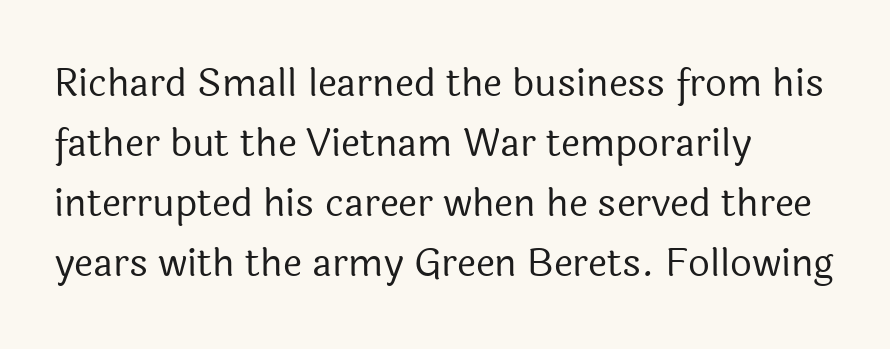
The image shows 38 px regular-weight sans-serif type, upright; set left-aligned, normal line spacing (1.58x), normal letter spacing, not underlined; a medium x-height.
